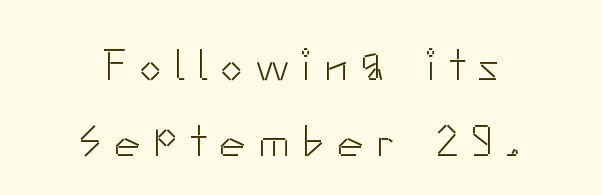
The image shows 44 px light sans-serif type, upright; set centered, line spacing 1.73x, unusually wide letter spacing (+0.29 em), not underlined; low stroke contrast and a small x-height.
